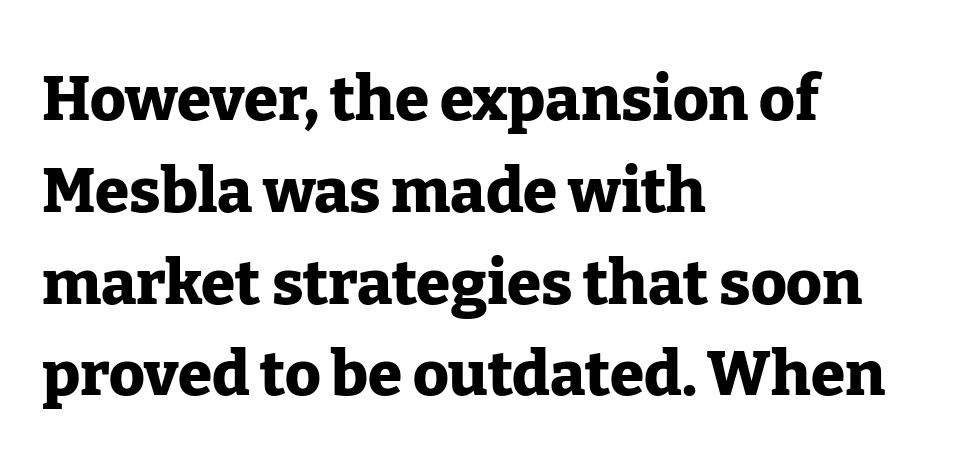
Q: Is the text bold? A: Yes.
Q: Is the text italic (slanted)? A: No, it is upright.
Q: Is the typeface a serif or a sans-serif typeface? A: Serif.
Q: Is the text underlined? A: No.
Q: How is the paragraph aligned? A: Left-aligned.
Q: Is the spacing between letters normal or unusually wide? A: Normal.
Q: Is the spacing between lines tight, normal or loose? A: Normal.
Q: Width (condensed, normal, or wide)? A: Normal.
Q: Stroke contrast? A: Low.
Q: x-height? A: Medium.
Q: Monospaced? A: No.
